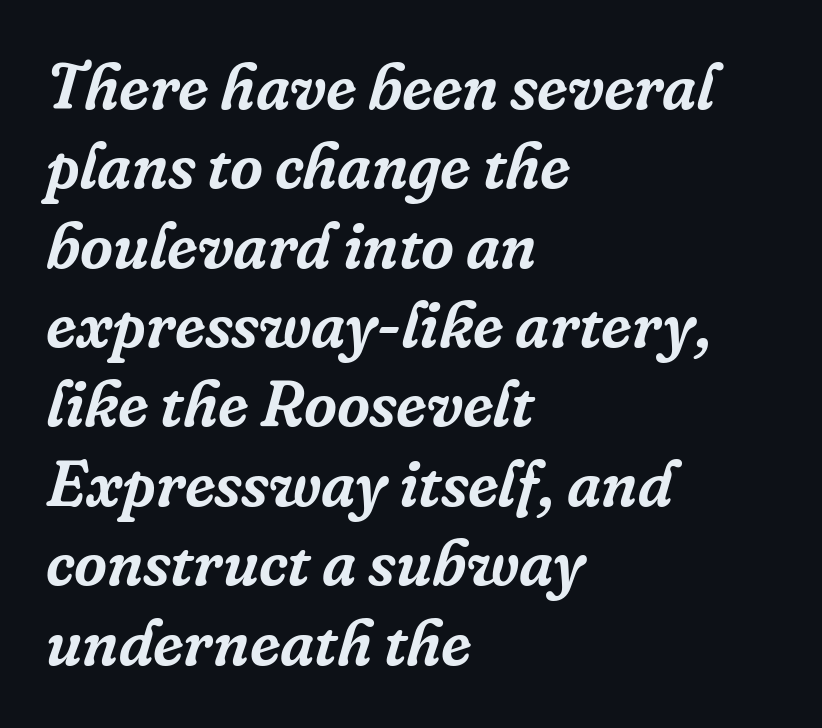
Q: Is the text italic (slanted)? A: Yes, it leans right by about 16 degrees.
Q: Is the typeface a serif or a sans-serif typeface? A: Serif.
Q: Is the text underlined? A: No.
Q: How is the paragraph aligned? A: Left-aligned.
Q: Is the spacing between letters normal or unusually wide? A: Normal.
Q: Width (condensed, normal, or wide)? A: Normal.
Q: Stroke contrast? A: Low.
Q: x-height? A: Medium.
Q: Monospaced? A: No.
